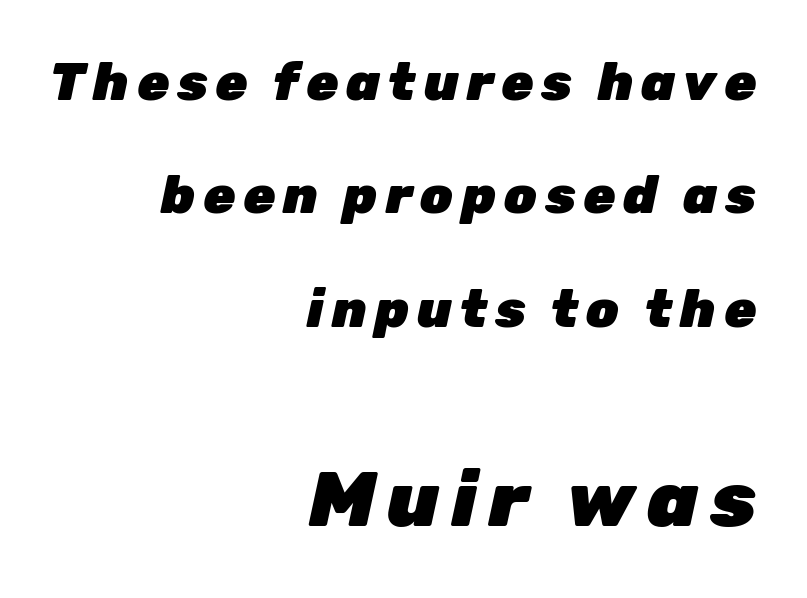
The image shows 78 px heavy type, italic (leaning right); set right-aligned, loose line spacing (2.18x), not underlined; the second (bottom) block is 1.5x larger; low stroke contrast and a medium x-height.
